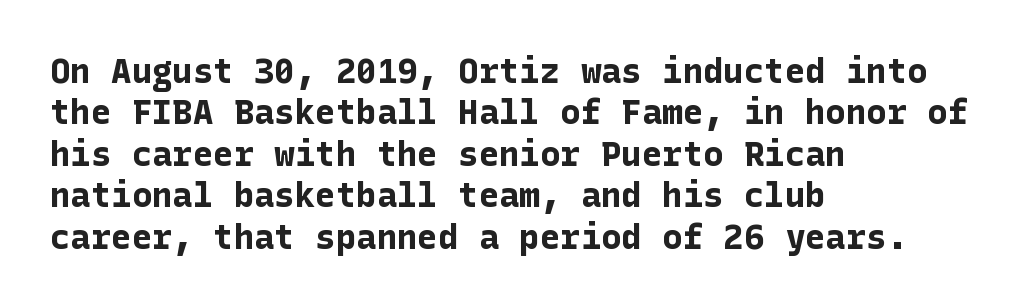
The image shows 34 px bold sans-serif type, upright; set left-aligned, line spacing 1.22x, normal letter spacing, not underlined; low stroke contrast and a medium x-height.
